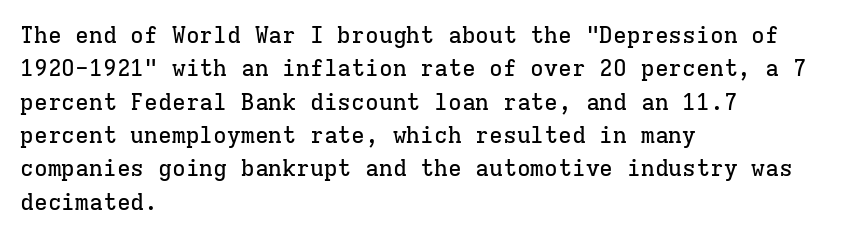
{"italic": "no", "underline": "no", "align": "left", "line_spacing": "normal", "line_spacing_ratio": 1.45, "letter_spacing": "normal", "letter_spacing_em": 0.0, "glyph_px": 23}
